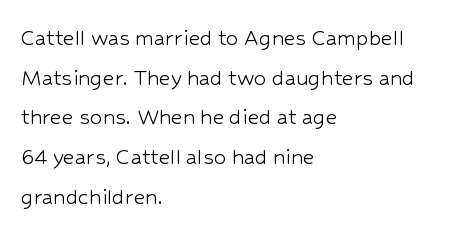
No italicization has been applied; the sample stays upright. Which margin do the lines hug? The left one — the right edge is uneven. Interline gaps are of average width in this sample. Descender tails drop into unmarked territory.
